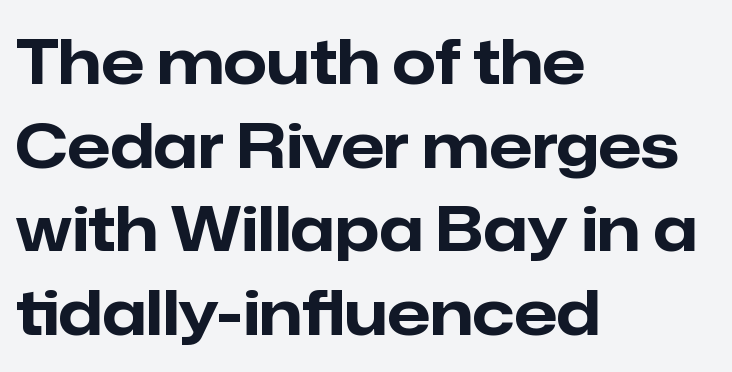
A typesetter would call this proportional, since set widths differ per character. Vertically, the passage feels balanced, rows spaced as you'd expect. These words are printed bold, with thick strokes throughout. The letters stand straight up with perfectly vertical stems.
